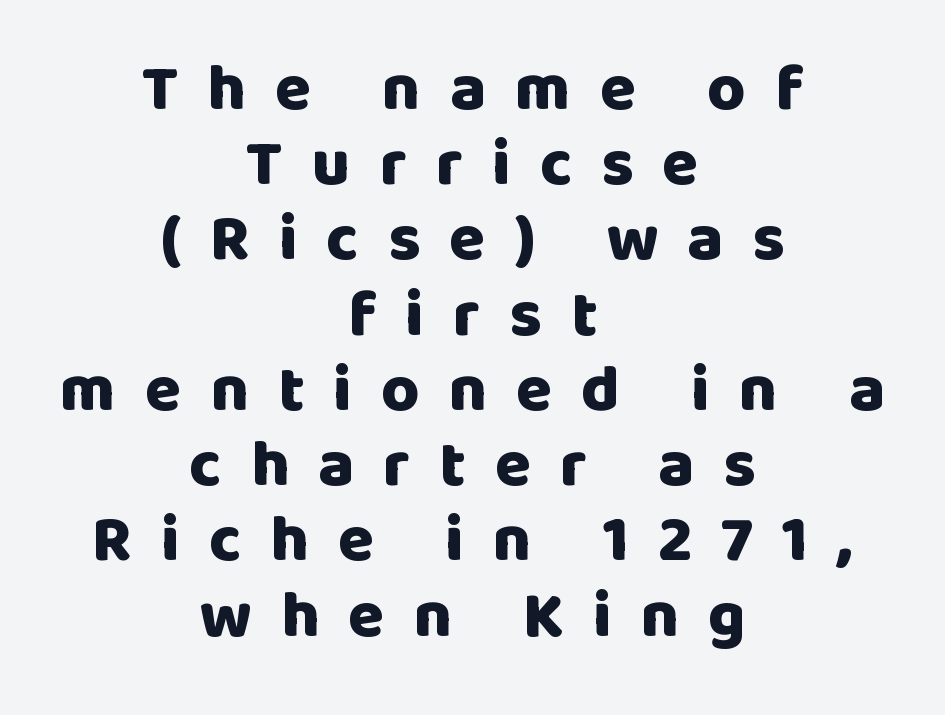
Q: Is the text bold? A: Yes.
Q: Is the text italic (slanted)? A: No, it is upright.
Q: Is the typeface a serif or a sans-serif typeface? A: Sans-serif.
Q: Is the text underlined? A: No.
Q: How is the paragraph aligned? A: Centered.
Q: Is the spacing between letters normal or unusually wide? A: Unusually wide.
Q: Is the spacing between lines tight, normal or loose? A: Tight.
Q: Width (condensed, normal, or wide)? A: Normal.
Q: Stroke contrast? A: Low.
Q: x-height? A: Large.
Q: Monospaced? A: No.
